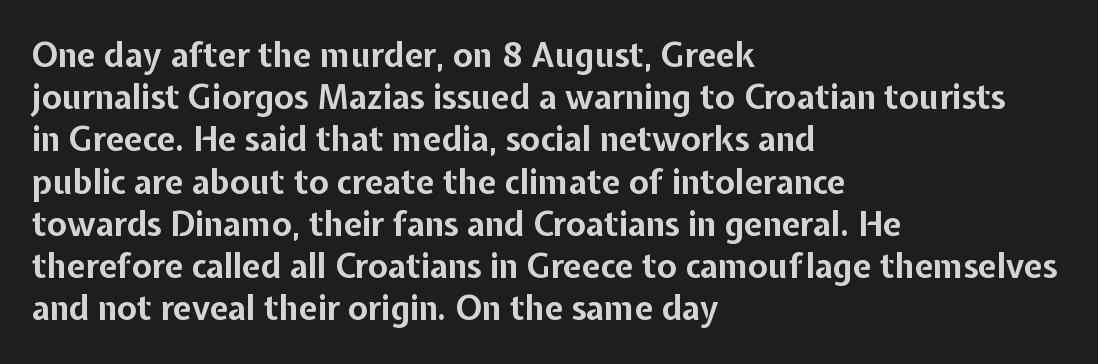
{"serif": "no", "italic": "no", "bold": "yes", "weight": "bold", "width": "normal", "stroke_contrast": "low", "x_height": "medium", "monospaced": "no", "underline": "no", "align": "left", "line_spacing": "normal", "line_spacing_ratio": 1.28, "letter_spacing": "normal", "letter_spacing_em": 0.0, "glyph_px": 33}
